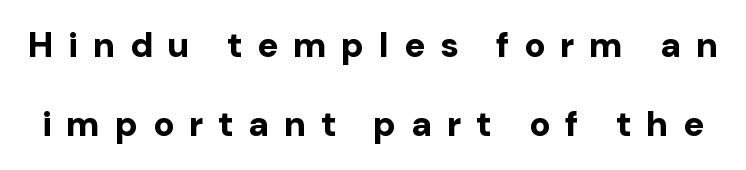
{"serif": "no", "italic": "no", "bold": "yes", "weight": "bold", "width": "normal", "stroke_contrast": "low", "x_height": "medium", "monospaced": "no", "underline": "no", "line_spacing": "loose", "line_spacing_ratio": 2.26, "letter_spacing": "wide", "letter_spacing_em": 0.42, "glyph_px": 35}
